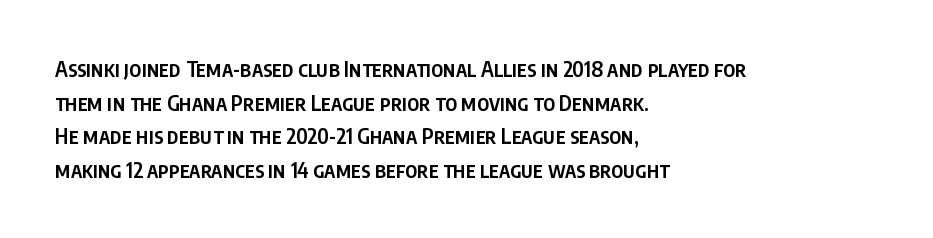
In terms of leading, this rendering sits right in the middle. These words are printed semibold, heavier than regular yet not bold. One-word summary of the alignment: left. Underline: absent.
